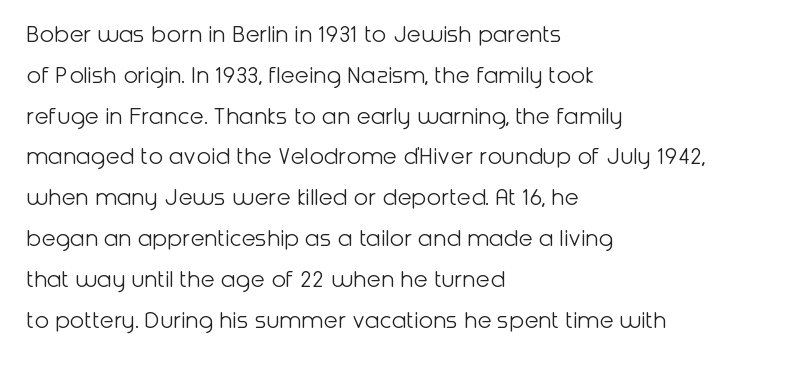
{"italic": "no", "bold": "no", "underline": "no", "align": "left", "line_spacing": "normal", "line_spacing_ratio": 1.57, "letter_spacing": "normal", "letter_spacing_em": 0.0, "glyph_px": 26}
